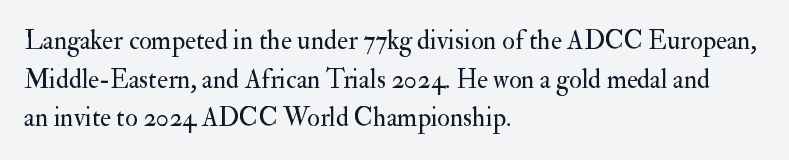
{"italic": "no", "bold": "no", "underline": "no", "align": "left", "line_spacing": "normal", "line_spacing_ratio": 1.49, "letter_spacing": "normal", "letter_spacing_em": 0.0, "glyph_px": 26}
